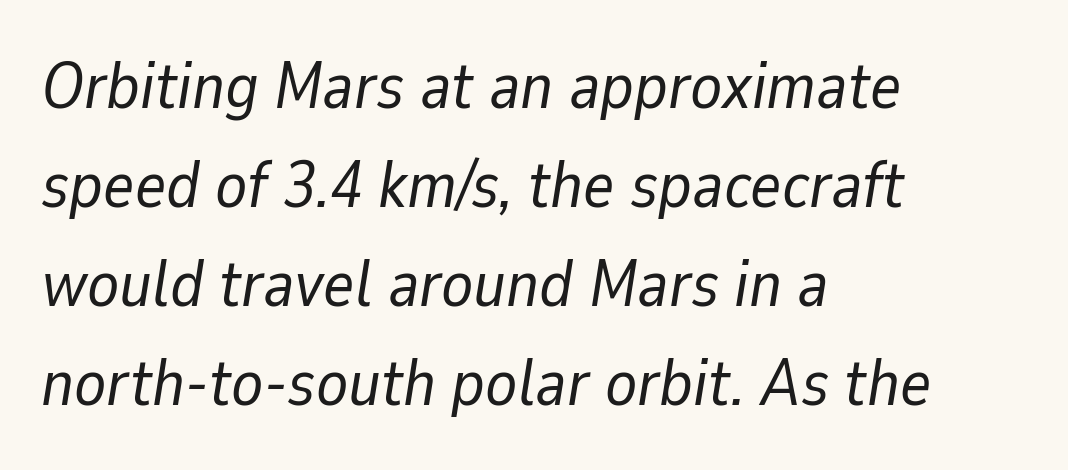
Q: Is the text bold? A: No.
Q: Is the text italic (slanted)? A: Yes, it leans right by about 9 degrees.
Q: Is the text underlined? A: No.
Q: How is the paragraph aligned? A: Left-aligned.
Q: Is the spacing between letters normal or unusually wide? A: Normal.
Q: Is the spacing between lines tight, normal or loose? A: Normal.
Q: Width (condensed, normal, or wide)? A: Normal.
Q: Stroke contrast? A: Low.
Q: x-height? A: Medium.
Q: Monospaced? A: No.
